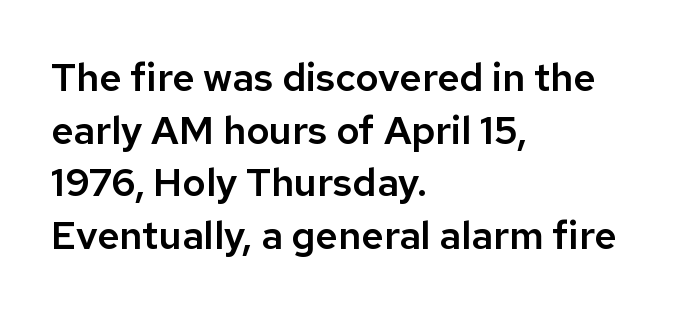
{"serif": "no", "italic": "no", "width": "normal", "stroke_contrast": "low", "x_height": "medium", "monospaced": "no", "underline": "no", "align": "left", "line_spacing": "normal", "line_spacing_ratio": 1.35, "letter_spacing": "normal", "letter_spacing_em": 0.0, "glyph_px": 39}
